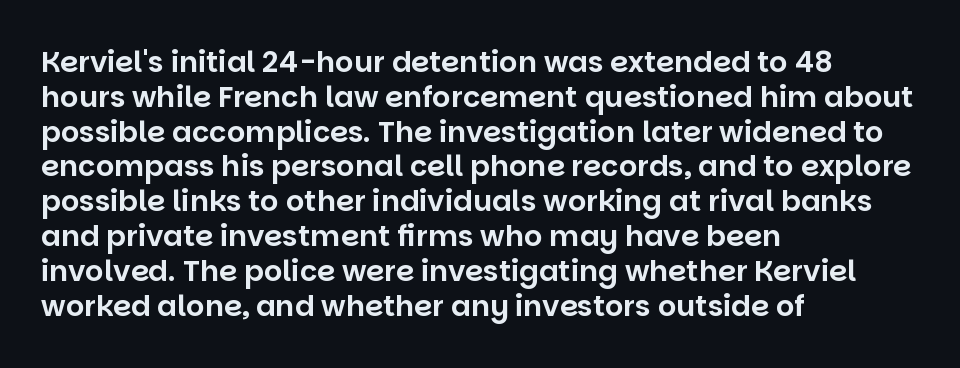
Q: Is the text italic (slanted)? A: No, it is upright.
Q: Is the typeface a serif or a sans-serif typeface? A: Sans-serif.
Q: Is the text underlined? A: No.
Q: How is the paragraph aligned? A: Left-aligned.
Q: Is the spacing between letters normal or unusually wide? A: Normal.
Q: Width (condensed, normal, or wide)? A: Normal.
Q: Stroke contrast? A: Low.
Q: x-height? A: Large.
Q: Monospaced? A: No.
